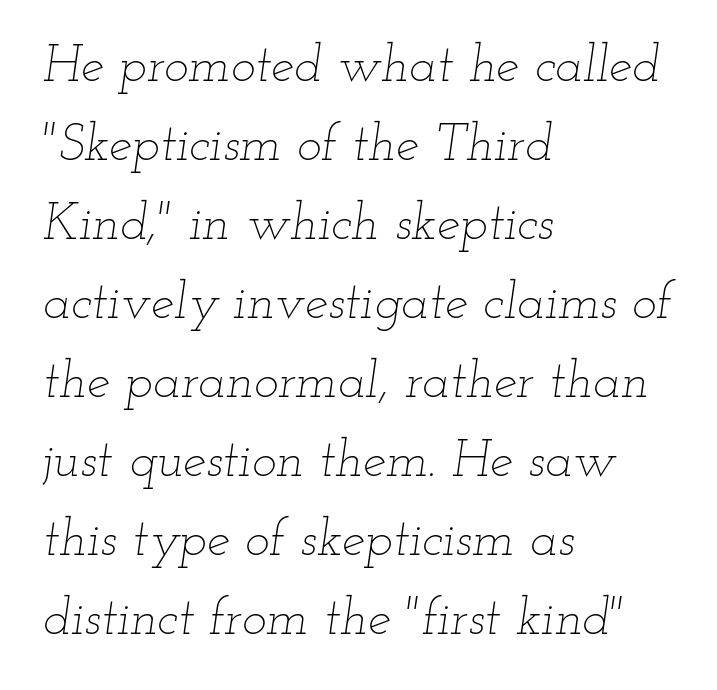
Q: Is the text bold? A: No.
Q: Is the text italic (slanted)? A: Yes, it leans right by about 12 degrees.
Q: Is the text underlined? A: No.
Q: How is the paragraph aligned? A: Left-aligned.
Q: Is the spacing between letters normal or unusually wide? A: Normal.
Q: Is the spacing between lines tight, normal or loose? A: Normal.
Q: Width (condensed, normal, or wide)? A: Wide.
Q: Stroke contrast? A: Low.
Q: x-height? A: Small.
Q: Monospaced? A: No.
